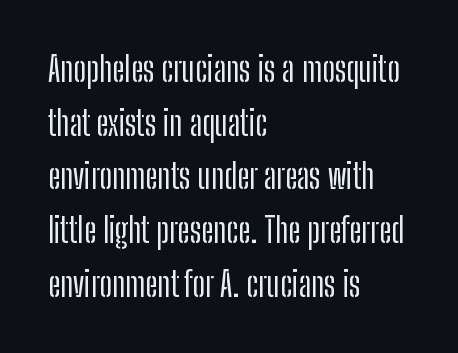
Q: Is the text italic (slanted)? A: No, it is upright.
Q: Is the typeface a serif or a sans-serif typeface? A: Sans-serif.
Q: Is the text underlined? A: No.
Q: How is the paragraph aligned? A: Left-aligned.
Q: Is the spacing between letters normal or unusually wide? A: Normal.
Q: Is the spacing between lines tight, normal or loose? A: Normal.
Q: Width (condensed, normal, or wide)? A: Condensed.
Q: Stroke contrast? A: Low.
Q: x-height? A: Medium.
Q: Monospaced? A: No.
